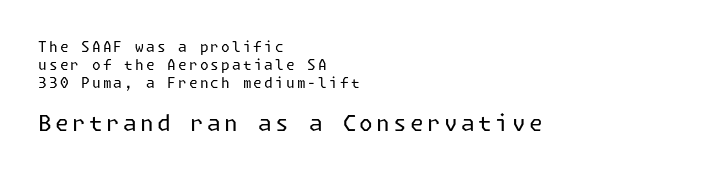
The image shows 22 px text type, upright; set left-aligned, normal line spacing (1.3x), not underlined; the second (bottom) block is 1.57x larger.
